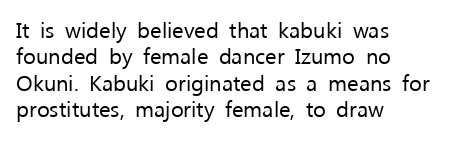
This sample uses an upright cut, with every glyph sitting square on the baseline. Underlining? Definitely not there. Heaviness? Minimal to ordinary, like unemphasized prose. Short note: letters normally spaced. Where is the straight margin? On the left.
